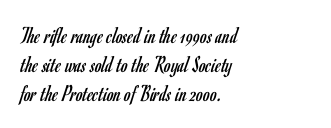
{"bold": "no", "underline": "no", "align": "left", "line_spacing_ratio": 1.2, "letter_spacing": "normal", "letter_spacing_em": 0.0, "glyph_px": 24}
